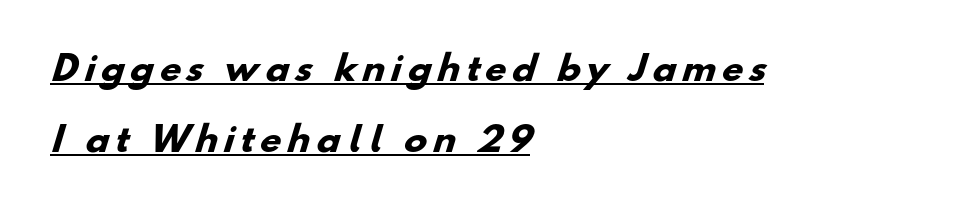
A typesetter would call this leading open, well beyond the default. Is this a sans? Yes — the strokes have no serifs. Every letter is thick-stroked: bold, no question. The face used here is proportionally spaced, like ordinary book or web type.
